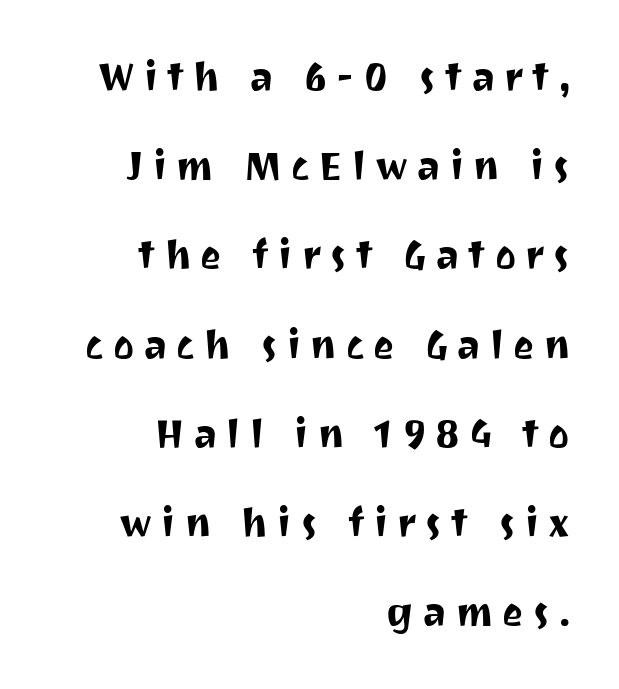
{"serif": "no", "italic": "no", "width": "normal", "stroke_contrast": "medium", "x_height": "medium", "monospaced": "no", "underline": "no", "align": "right", "line_spacing": "loose", "line_spacing_ratio": 2.23, "letter_spacing": "wide", "letter_spacing_em": 0.23, "glyph_px": 40}
